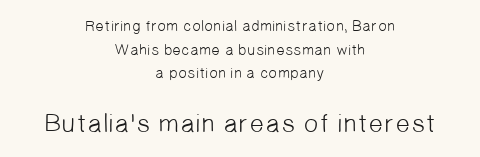
The image shows 26 px text type; set centered, normal line spacing (1.58x), normal letter spacing, not underlined; the second (bottom) block is 1.73x larger.
